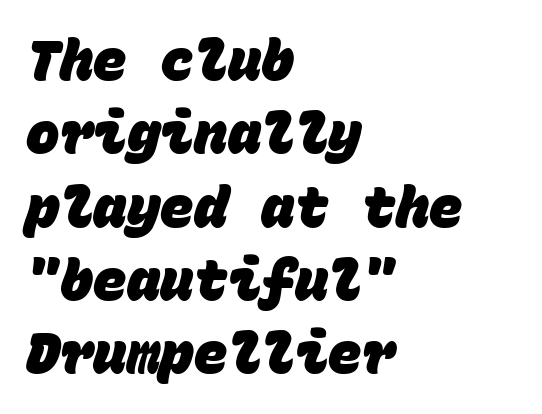
A typesetter would call this monospace, since all characters share one set width. Heavy, bold letterforms. How would I describe the line gaps? Plain and ordinary. This sample uses plain, unmodified letter spacing. Nobody drew a line under any word here. The ragged edge is on the right, which tells us the setting is flush left.
